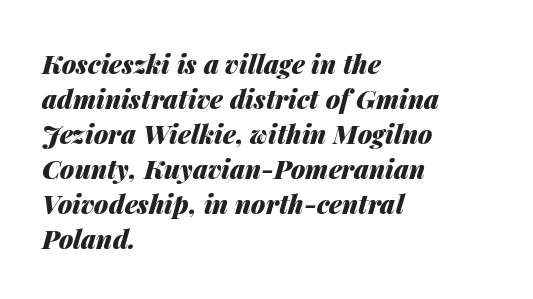
The letters are slanted; this is an italic face. Vertical spacing — default. Spacing between characters is what you'd get straight out of the box. Underlining? Definitely not there.
